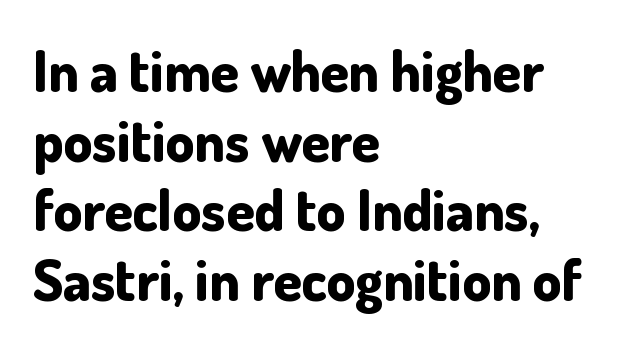
The image shows 57 px bold sans-serif type, upright; set left-aligned, line spacing 1.22x, normal letter spacing, not underlined; low stroke contrast and a small x-height.
